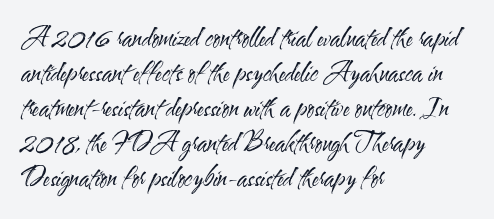
Q: Is the text bold? A: No.
Q: Is the text italic (slanted)? A: Yes.
Q: Is the text underlined? A: No.
Q: How is the paragraph aligned? A: Left-aligned.
Q: Is the spacing between letters normal or unusually wide? A: Normal.
Q: Is the spacing between lines tight, normal or loose? A: Normal.
